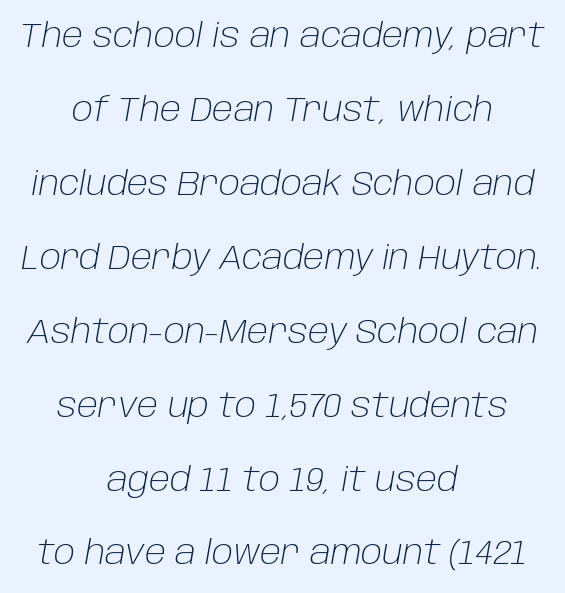
Stems and bowls with no extra thickness — not bold. If you measured baseline to baseline, you'd find a long distance. The letters advance in unequal steps, a hallmark of proportional type. Observe the lean: these are italic letterforms.
